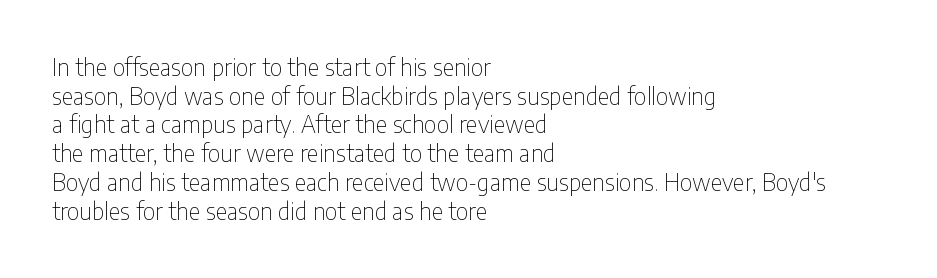
Q: Is the text bold? A: No.
Q: Is the text italic (slanted)? A: No, it is upright.
Q: Is the text underlined? A: No.
Q: How is the paragraph aligned? A: Left-aligned.
Q: Is the spacing between letters normal or unusually wide? A: Normal.
Q: Is the spacing between lines tight, normal or loose? A: Normal.
